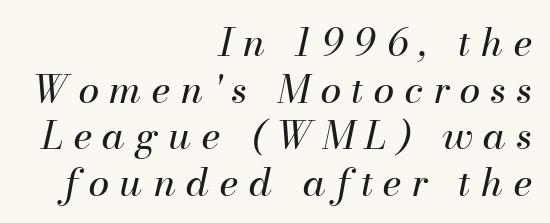
{"italic": "yes", "lean": "right", "slant_degrees": 13, "bold": "no", "weight": "regular", "width": "normal", "stroke_contrast": "medium", "x_height": "small", "monospaced": "no", "underline": "no", "align": "right", "line_spacing_ratio": 1.23, "letter_spacing": "wide", "letter_spacing_em": 0.28, "glyph_px": 38}
